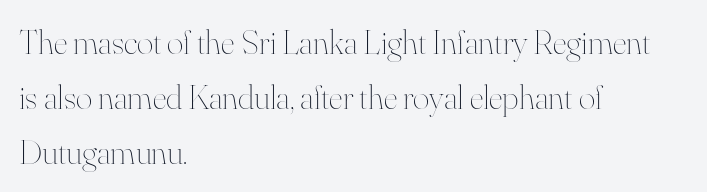
Q: Is the text bold? A: No.
Q: Is the text italic (slanted)? A: No, it is upright.
Q: Is the text underlined? A: No.
Q: How is the paragraph aligned? A: Left-aligned.
Q: Is the spacing between letters normal or unusually wide? A: Normal.
Q: Is the spacing between lines tight, normal or loose? A: Normal.
Q: Width (condensed, normal, or wide)? A: Normal.
Q: Stroke contrast? A: High.
Q: x-height? A: Small.
Q: Monospaced? A: No.
